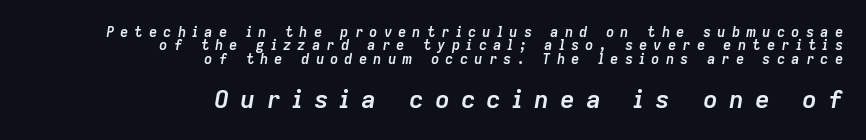
{"italic": "yes", "lean": "right", "slant_degrees": 9, "bold": "yes", "underline": "no", "align": "right", "line_spacing": "tight", "line_spacing_ratio": 0.96, "letter_spacing": "wide", "letter_spacing_em": 0.43, "larger_block": "second", "size_ratio": 1.79, "glyph_px": 25}
